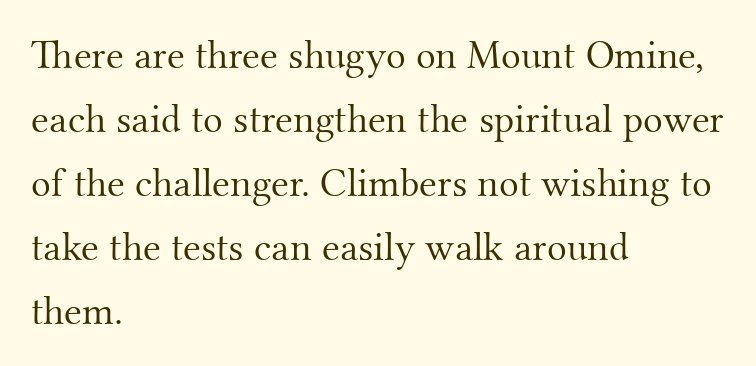
I'd call this a serif setting — the letters wear small feet. A typesetter would call this proportional, since set widths differ per character. Notice how the stems are strictly vertical — no italics here. Between one letter and the next there's only the usual sliver of space. These lines sit exactly where default settings would place them. No letter is thick-stroked: the sample isn't bold.
